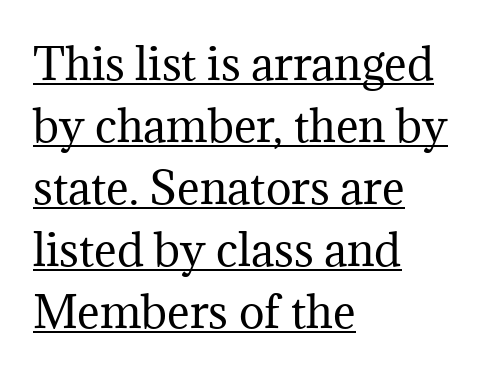
Looks like regular typesetting: each glyph gets only the width it needs. The rows are spaced the way most documents space them. Compared with undecorated copy, this sample adds a rule below the words. This rendering uses left alignment, leaving the right contour irregular. Does extra space separate the letters? No, they use regular spacing.
